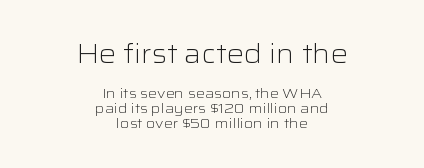
{"italic": "no", "bold": "no", "underline": "no", "align": "center", "line_spacing": "tight", "line_spacing_ratio": 1.07, "letter_spacing": "normal", "letter_spacing_em": 0.0, "larger_block": "first", "size_ratio": 1.93, "glyph_px": 27}
